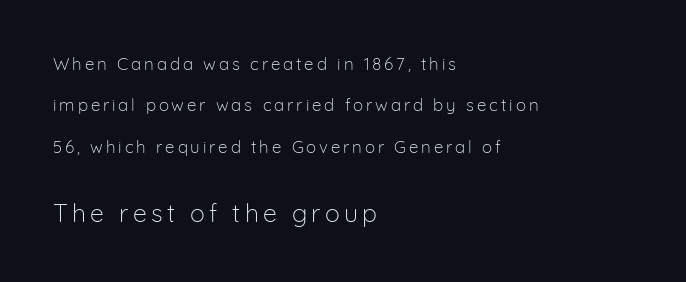
Q: Is the text bold? A: No.
Q: Is the text italic (slanted)? A: No, it is upright.
Q: Is the text underlined? A: No.
Q: How is the paragraph aligned? A: Left-aligned.
Q: Is the spacing between lines tight, normal or loose? A: Loose.
Q: Which block of text is set in a larger size, the first (top) or the second (bottom)? A: The second (bottom) one.
